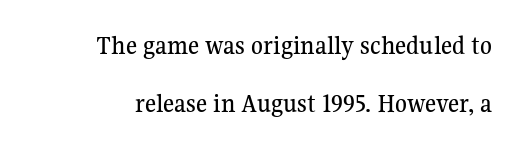
Q: Is the text italic (slanted)? A: No, it is upright.
Q: Is the text underlined? A: No.
Q: Is the spacing between letters normal or unusually wide? A: Normal.
Q: Is the spacing between lines tight, normal or loose? A: Loose.
